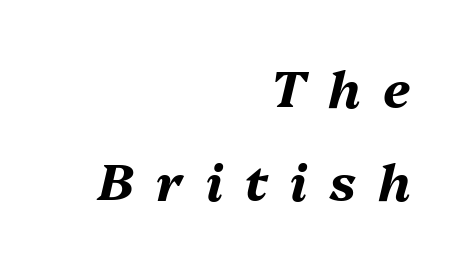
{"italic": "yes", "lean": "right", "slant_degrees": 13, "bold": "yes", "weight": "bold", "width": "normal", "stroke_contrast": "medium", "x_height": "medium", "monospaced": "no", "underline": "no", "align": "right", "line_spacing_ratio": 1.82, "letter_spacing": "wide", "letter_spacing_em": 0.44, "glyph_px": 51}
